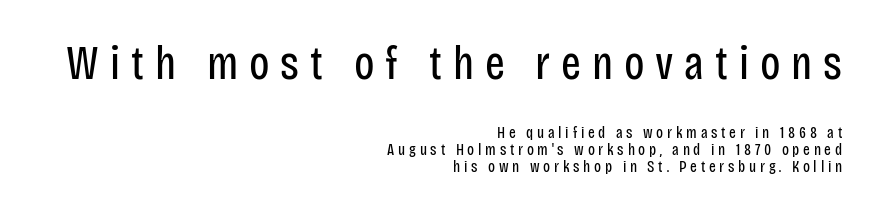
The image shows 47 px regular-weight, condensed sans-serif type, upright; set right-aligned, tight line spacing (1.07x), unusually wide letter spacing (+0.23 em), not underlined; the first (top) block is 2.94x larger; low stroke contrast and a large x-height.
